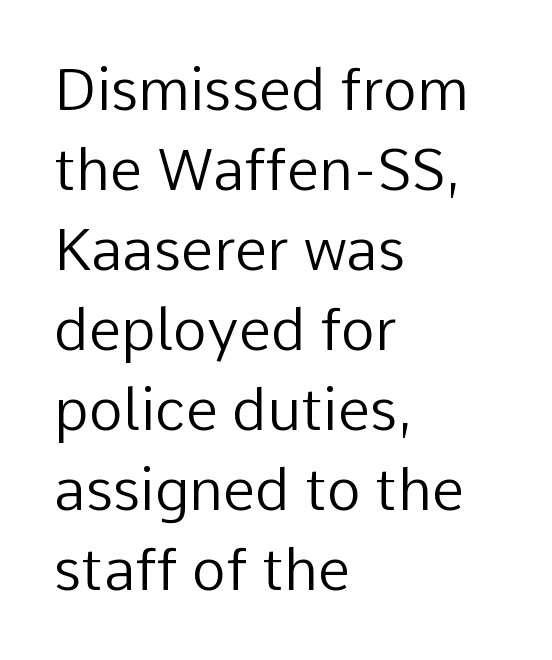
{"serif": "no", "italic": "no", "bold": "no", "weight": "regular", "width": "normal", "stroke_contrast": "low", "x_height": "medium", "monospaced": "no", "underline": "no", "align": "left", "line_spacing": "normal", "line_spacing_ratio": 1.38, "letter_spacing": "normal", "letter_spacing_em": 0.0, "glyph_px": 58}
